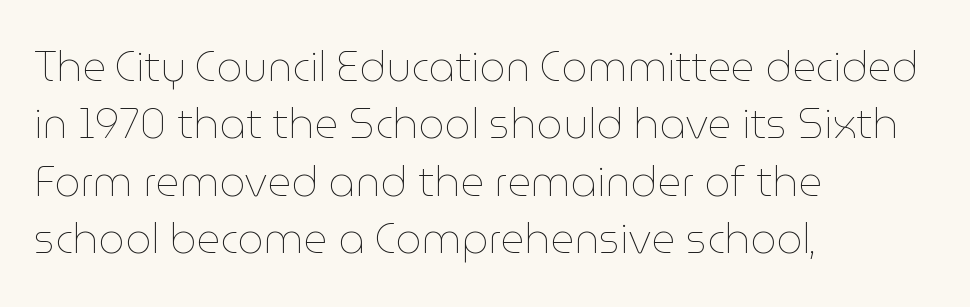
Q: Is the text bold? A: No.
Q: Is the text italic (slanted)? A: No, it is upright.
Q: Is the text underlined? A: No.
Q: How is the paragraph aligned? A: Left-aligned.
Q: Is the spacing between letters normal or unusually wide? A: Normal.
Q: Is the spacing between lines tight, normal or loose? A: Normal.
Q: Width (condensed, normal, or wide)? A: Normal.
Q: Stroke contrast? A: Low.
Q: x-height? A: Medium.
Q: Monospaced? A: No.
